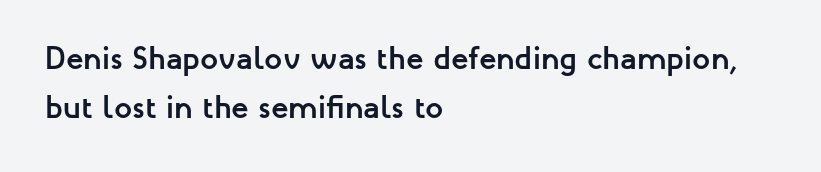
{"serif": "no", "italic": "no", "bold": "yes", "weight": "semibold", "width": "normal", "stroke_contrast": "low", "x_height": "medium", "monospaced": "no", "underline": "no", "align": "left", "line_spacing": "normal", "line_spacing_ratio": 1.54, "letter_spacing": "normal", "letter_spacing_em": 0.0, "glyph_px": 32}
